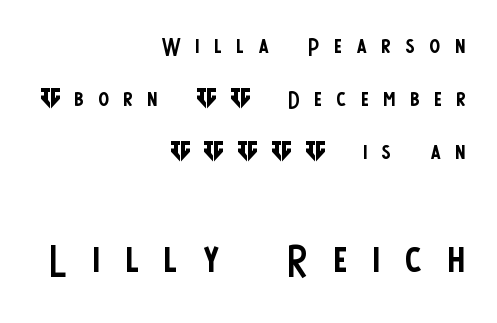
The composition opens small and finishes big. Each letter keeps its own natural width here, so spacing adapts to shape. This reads as an unemphasized weight, regular at the heaviest. Look at the tracking — it's clearly loosened, letters drifting apart. Nothing sits at the stroke ends, so this counts as sans-serif.
